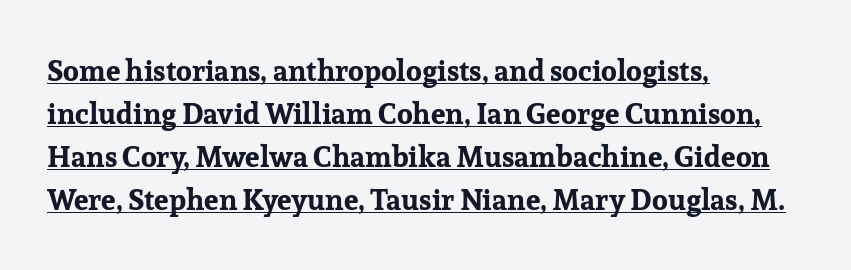
Q: Is the text bold? A: Yes.
Q: Is the text italic (slanted)? A: No, it is upright.
Q: Is the typeface a serif or a sans-serif typeface? A: Serif.
Q: Is the text underlined? A: Yes.
Q: How is the paragraph aligned? A: Left-aligned.
Q: Is the spacing between letters normal or unusually wide? A: Normal.
Q: Is the spacing between lines tight, normal or loose? A: Normal.
Q: Width (condensed, normal, or wide)? A: Normal.
Q: Stroke contrast? A: Low.
Q: x-height? A: Medium.
Q: Monospaced? A: No.
